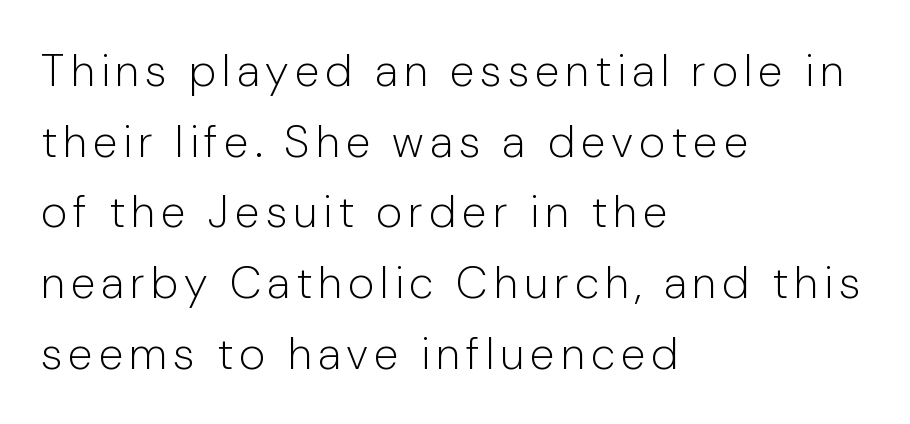
The image shows 45 px light sans-serif type, upright; set left-aligned, normal line spacing (1.57x), not underlined; low stroke contrast and a medium x-height.
